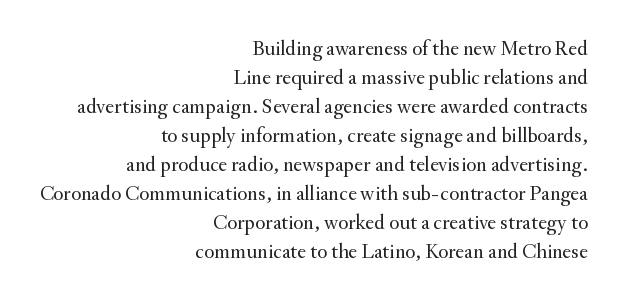
In terms of leading, this rendering sits right in the middle. The rag falls on the left side of this text block. Vertical strokes here are truly vertical. The foot of each line stays bare and open. Letter spacing: default.
